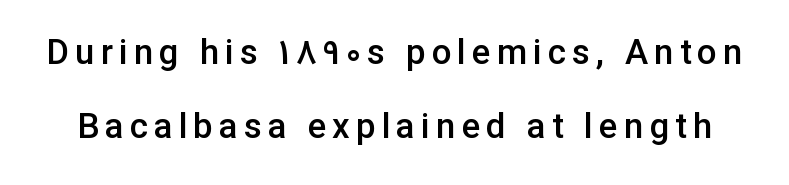
{"serif": "no", "italic": "no", "bold": "semi", "weight": "semibold", "width": "normal", "stroke_contrast": "low", "x_height": "medium", "monospaced": "no", "underline": "no", "line_spacing": "loose", "line_spacing_ratio": 2.11, "glyph_px": 35}
